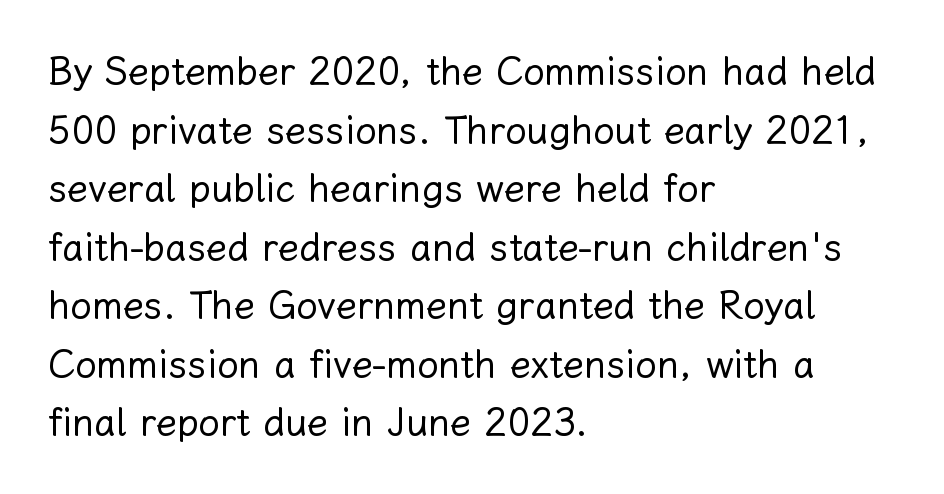
{"italic": "no", "bold": "no", "weight": "regular", "width": "normal", "stroke_contrast": "low", "x_height": "medium", "monospaced": "no", "underline": "no", "align": "left", "line_spacing": "normal", "line_spacing_ratio": 1.54, "letter_spacing": "normal", "letter_spacing_em": 0.0, "glyph_px": 38}
